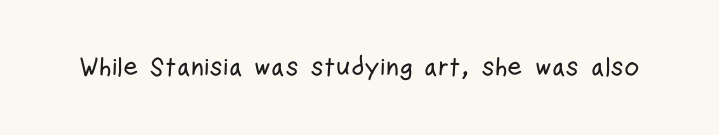
Is there any slant? The stems are plumb. Descenders are the only things crossing below the line. The line texture is even and compact thanks to regular tracking.
